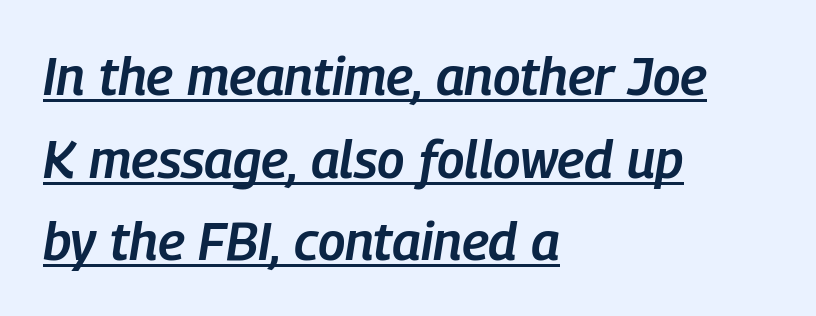
The image shows 53 px semibold, condensed type, italic (leaning right); set left-aligned, normal line spacing (1.56x), normal letter spacing, underlined; low stroke contrast and a medium x-height.
